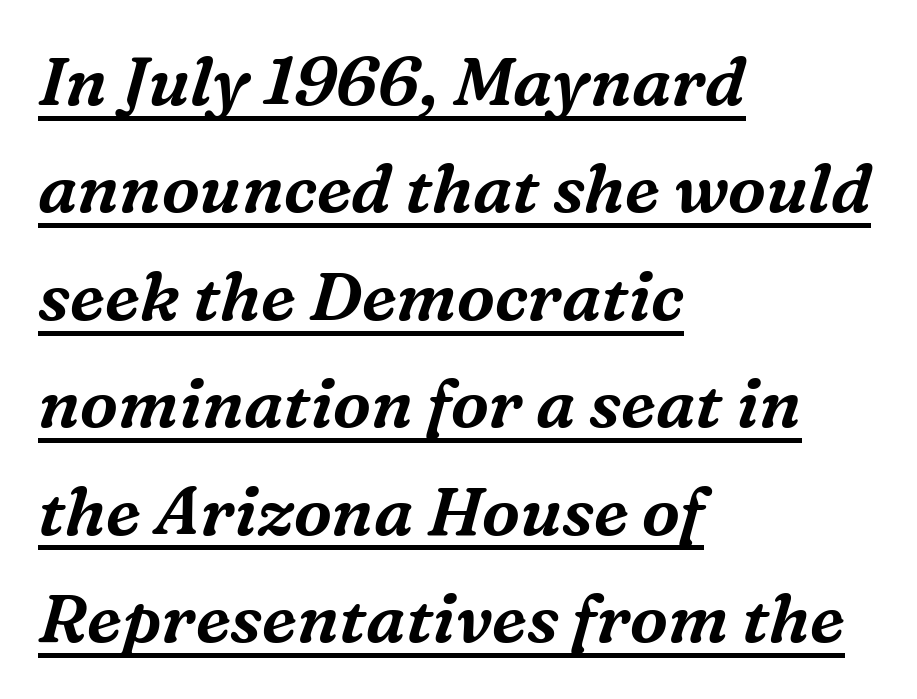
Old-style or modern, the face here clearly has serifs. The passage shown is underscored from start to finish. Nothing unusual about the tracking: characters are spaced as the font intends. Compared with typical paragraphs, the rows here are spaced about the same.
